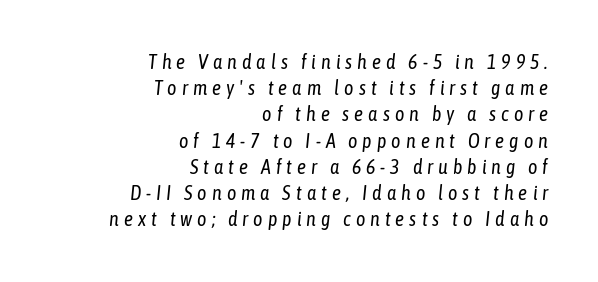
Q: Is the text bold? A: No.
Q: Is the text italic (slanted)? A: Yes, it leans right by about 6 degrees.
Q: Is the text underlined? A: No.
Q: How is the paragraph aligned? A: Right-aligned.
Q: Is the spacing between letters normal or unusually wide? A: Unusually wide.
Q: Is the spacing between lines tight, normal or loose? A: Normal.
